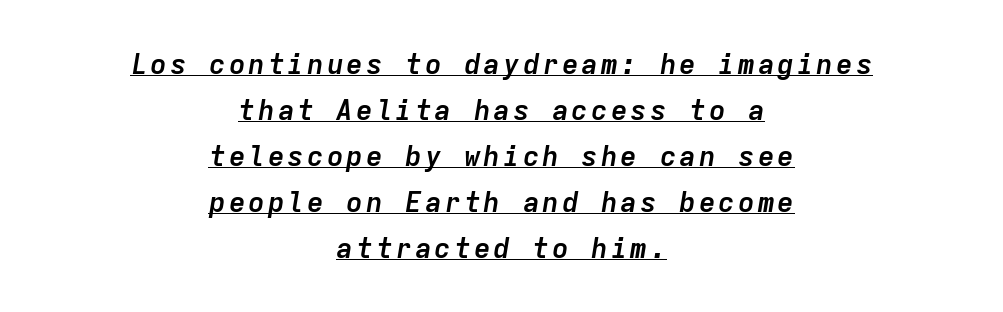
The rows are spaced the way most documents space them. Summary of weight: heavy, a full bold. Every character here occupies the same horizontal width, giving the sample a typewriter-like rhythm. The typesetter chose a symmetrical, centered arrangement here. This rendering features underlined lettering. The face used here has a pronounced slope to its letters.
